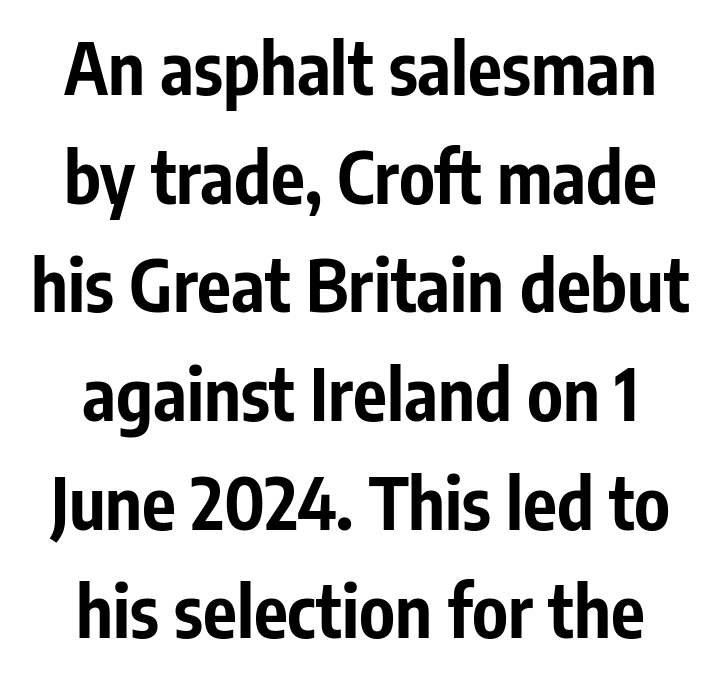
{"serif": "no", "italic": "no", "bold": "yes", "weight": "bold", "width": "condensed", "stroke_contrast": "low", "x_height": "medium", "monospaced": "no", "underline": "no", "align": "center", "line_spacing": "normal", "line_spacing_ratio": 1.53, "letter_spacing": "normal", "letter_spacing_em": 0.0, "glyph_px": 71}
